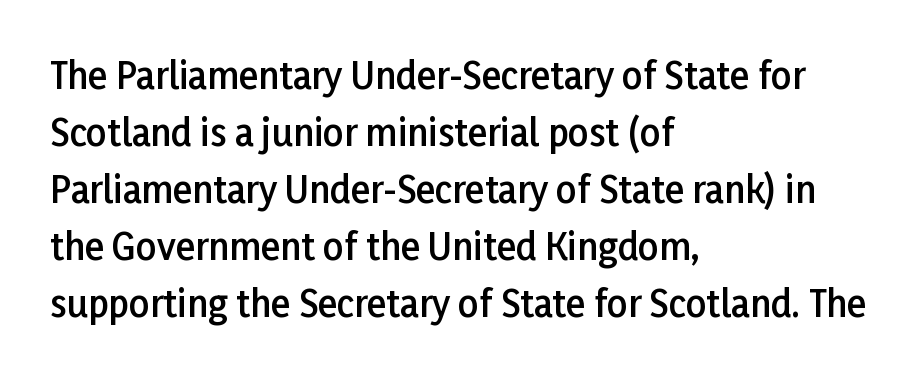
How heavy is the stroke? Medium-heavy — a semibold, shy of bold. If you drew a line through each stem, it would be perfectly vertical. Bare-footed words on every line. The font family rendered here belongs to the sans-serif group. Quick note: interline space is typical. Where is the straight margin? On the left.
